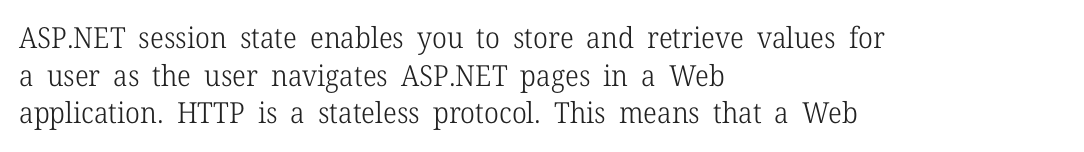
The image shows 29 px light serif type, upright; set left-aligned, normal line spacing (1.3x), normal letter spacing, not underlined; low stroke contrast and a medium x-height.
